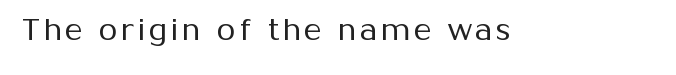
Q: Is the text bold? A: No.
Q: Is the text italic (slanted)? A: No, it is upright.
Q: Is the typeface a serif or a sans-serif typeface? A: Sans-serif.
Q: Is the text underlined? A: No.
Q: Width (condensed, normal, or wide)? A: Normal.
Q: Stroke contrast? A: Medium.
Q: x-height? A: Medium.
Q: Monospaced? A: No.
